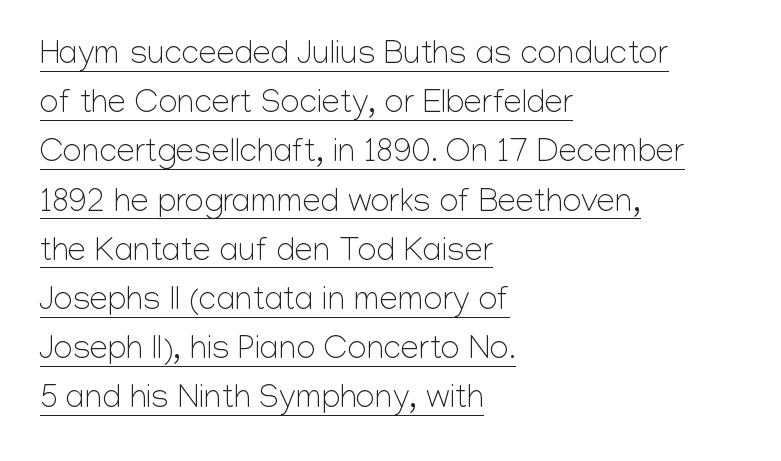
The image shows 33 px light sans-serif type, upright; set left-aligned, normal line spacing (1.49x), normal letter spacing, underlined; low stroke contrast and a medium x-height.
